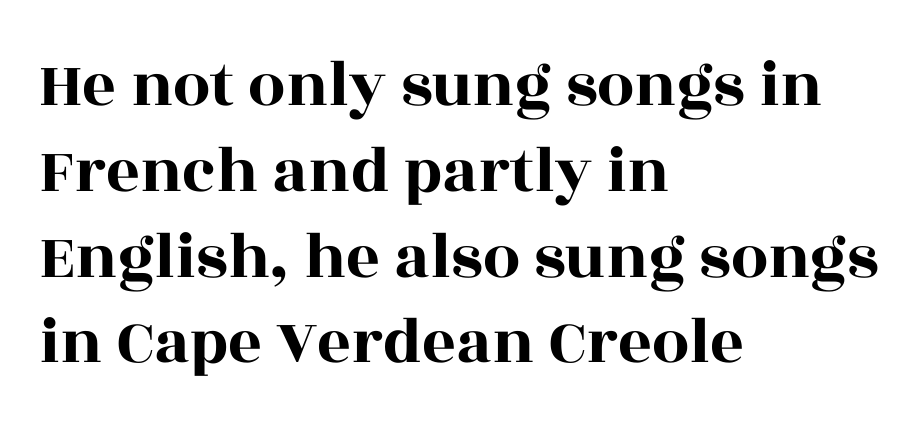
Q: Is the text italic (slanted)? A: No, it is upright.
Q: Is the typeface a serif or a sans-serif typeface? A: Serif.
Q: Is the text underlined? A: No.
Q: How is the paragraph aligned? A: Left-aligned.
Q: Is the spacing between letters normal or unusually wide? A: Normal.
Q: Is the spacing between lines tight, normal or loose? A: Normal.
Q: Width (condensed, normal, or wide)? A: Wide.
Q: x-height? A: Large.
Q: Monospaced? A: No.
